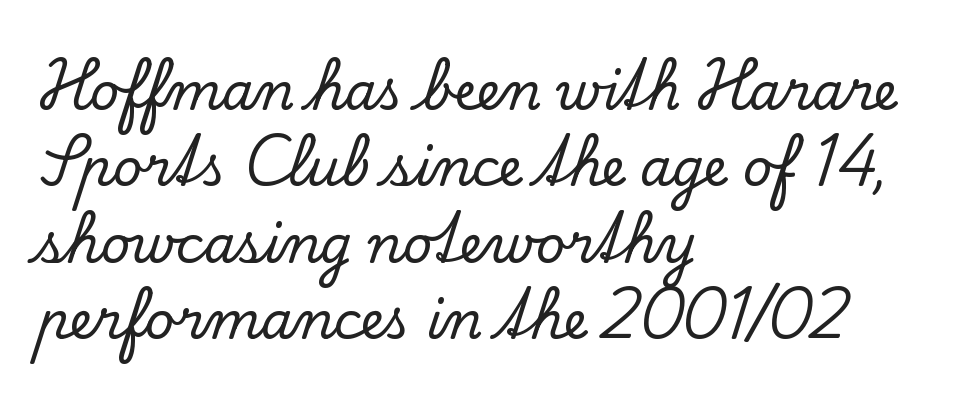
Q: Is the text italic (slanted)? A: Yes.
Q: Is the typeface a serif or a sans-serif typeface? A: Serif.
Q: Is the text underlined? A: No.
Q: How is the paragraph aligned? A: Left-aligned.
Q: Is the spacing between letters normal or unusually wide? A: Normal.
Q: Is the spacing between lines tight, normal or loose? A: Normal.
Q: Width (condensed, normal, or wide)? A: Normal.
Q: Stroke contrast? A: Low.
Q: x-height? A: Small.
Q: Monospaced? A: No.
